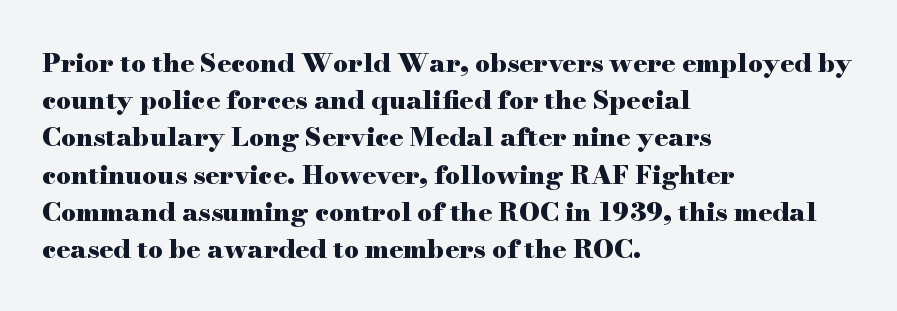
The image shows 26 px bold type, upright; set left-aligned, normal line spacing (1.43x), normal letter spacing, not underlined.
